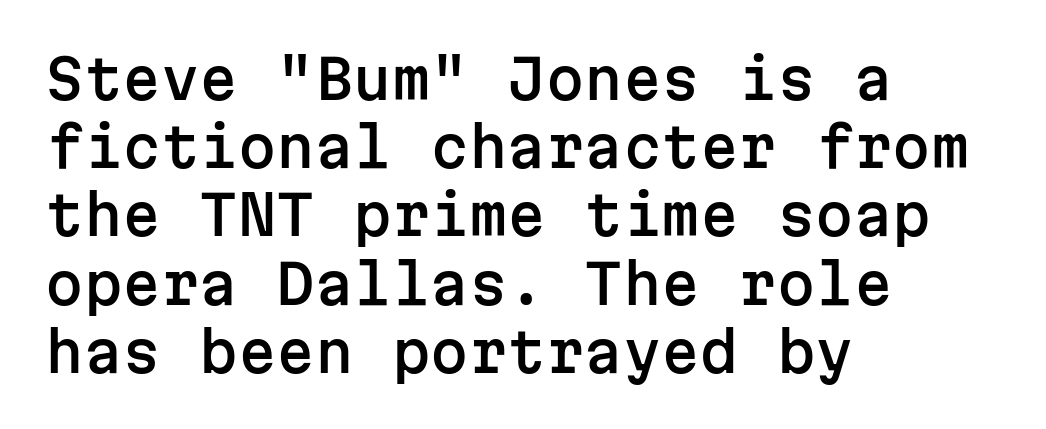
{"serif": "no", "italic": "no", "width": "normal", "stroke_contrast": "low", "x_height": "medium", "monospaced": "yes", "underline": "no", "align": "left", "line_spacing_ratio": 1.24, "letter_spacing": "normal", "letter_spacing_em": 0.0, "glyph_px": 55}
